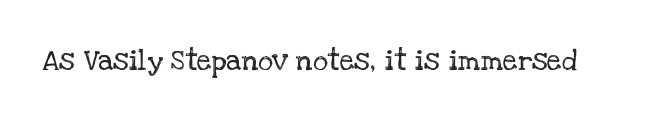
{"serif": "yes", "italic": "no", "bold": "no", "weight": "regular", "width": "normal", "stroke_contrast": "low", "x_height": "large", "monospaced": "no", "underline": "no", "letter_spacing": "normal", "letter_spacing_em": 0.0, "glyph_px": 29}
